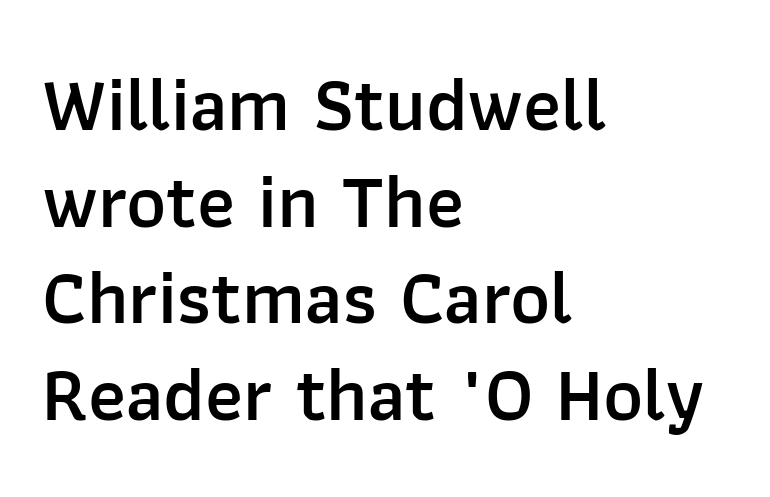
{"serif": "no", "italic": "no", "bold": "semi", "weight": "semibold", "width": "normal", "stroke_contrast": "low", "x_height": "medium", "monospaced": "no", "underline": "no", "align": "left", "line_spacing": "normal", "line_spacing_ratio": 1.27, "letter_spacing": "normal", "letter_spacing_em": 0.0, "glyph_px": 76}
